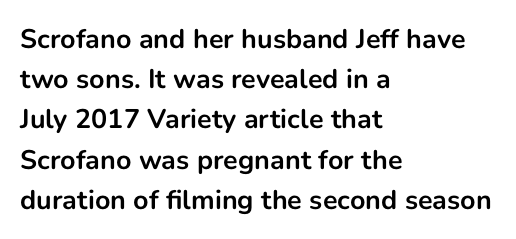
Q: Is the text bold? A: Yes.
Q: Is the text italic (slanted)? A: No, it is upright.
Q: Is the text underlined? A: No.
Q: How is the paragraph aligned? A: Left-aligned.
Q: Is the spacing between letters normal or unusually wide? A: Normal.
Q: Is the spacing between lines tight, normal or loose? A: Normal.
